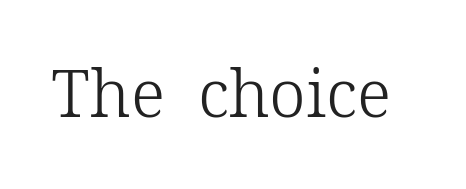
Q: Is the text bold? A: No.
Q: Is the text italic (slanted)? A: No, it is upright.
Q: Is the typeface a serif or a sans-serif typeface? A: Serif.
Q: Is the text underlined? A: No.
Q: Is the spacing between letters normal or unusually wide? A: Normal.
Q: Width (condensed, normal, or wide)? A: Normal.
Q: Stroke contrast? A: Low.
Q: x-height? A: Medium.
Q: Monospaced? A: No.
